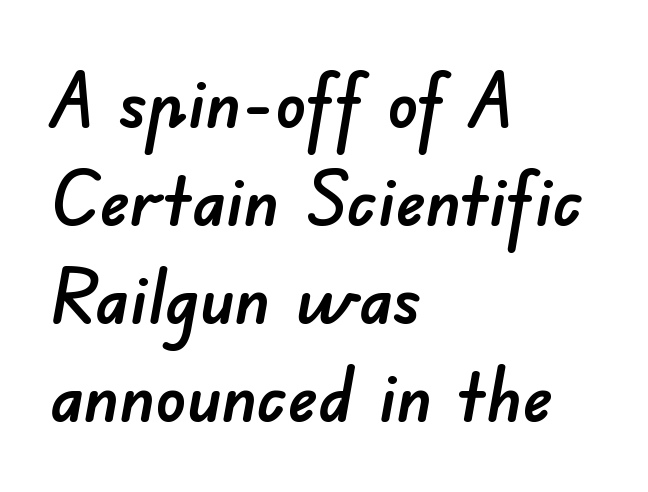
The image shows 76 px sans-serif type; set left-aligned, normal line spacing (1.29x), normal letter spacing, not underlined; low stroke contrast and a small x-height.
